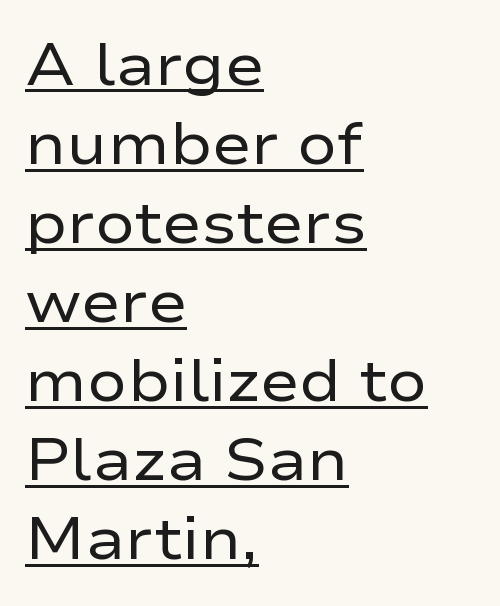
Q: Is the text bold? A: No.
Q: Is the text italic (slanted)? A: No, it is upright.
Q: Is the typeface a serif or a sans-serif typeface? A: Sans-serif.
Q: Is the text underlined? A: Yes.
Q: How is the paragraph aligned? A: Left-aligned.
Q: Is the spacing between letters normal or unusually wide? A: Normal.
Q: Is the spacing between lines tight, normal or loose? A: Normal.
Q: Width (condensed, normal, or wide)? A: Wide.
Q: Stroke contrast? A: Low.
Q: x-height? A: Medium.
Q: Monospaced? A: No.
